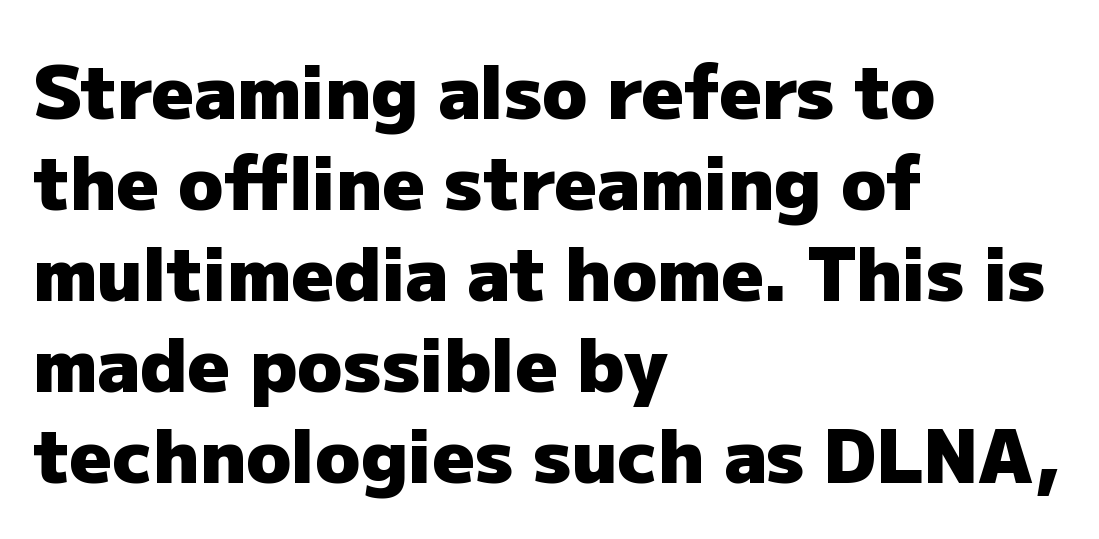
Q: Is the text bold? A: Yes.
Q: Is the text italic (slanted)? A: No, it is upright.
Q: Is the typeface a serif or a sans-serif typeface? A: Sans-serif.
Q: Is the text underlined? A: No.
Q: How is the paragraph aligned? A: Left-aligned.
Q: Is the spacing between letters normal or unusually wide? A: Normal.
Q: Width (condensed, normal, or wide)? A: Normal.
Q: Stroke contrast? A: Low.
Q: x-height? A: Medium.
Q: Monospaced? A: No.
